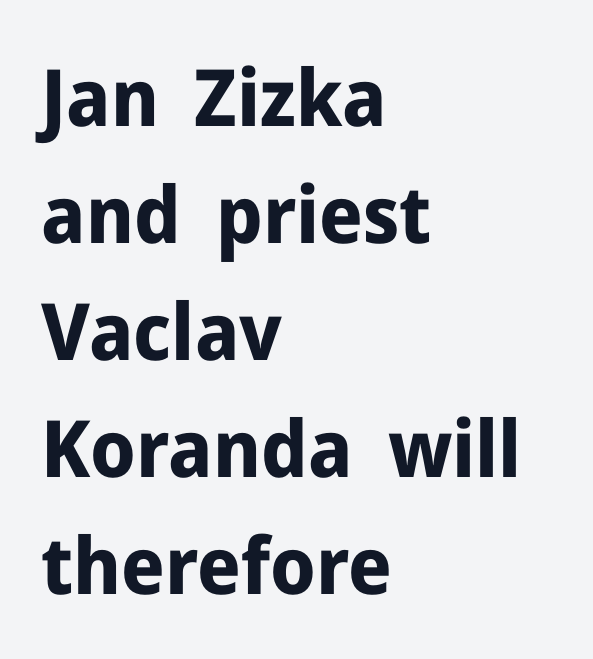
Q: Is the text bold? A: Yes.
Q: Is the text italic (slanted)? A: No, it is upright.
Q: Is the typeface a serif or a sans-serif typeface? A: Sans-serif.
Q: Is the text underlined? A: No.
Q: How is the paragraph aligned? A: Left-aligned.
Q: Is the spacing between letters normal or unusually wide? A: Normal.
Q: Is the spacing between lines tight, normal or loose? A: Normal.
Q: Width (condensed, normal, or wide)? A: Normal.
Q: Stroke contrast? A: Low.
Q: x-height? A: Medium.
Q: Monospaced? A: No.
